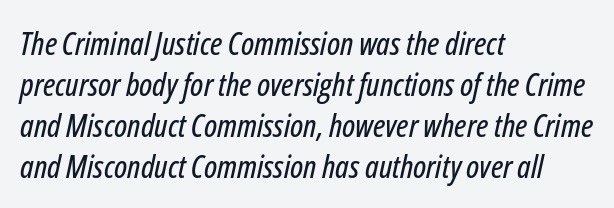
The image shows 32 px condensed type, italic (leaning right); set left-aligned, normal line spacing (1.28x), normal letter spacing, not underlined; low stroke contrast and a medium x-height.
